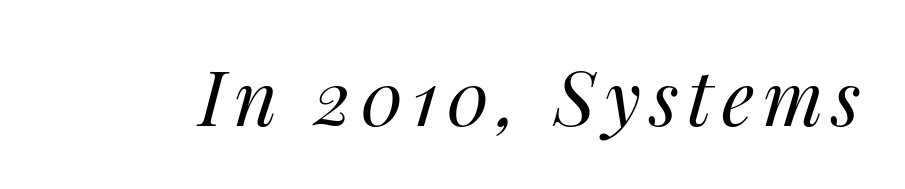
The image shows 75 px regular-weight type, italic (leaning right); set not underlined; medium stroke contrast and a medium x-height.
